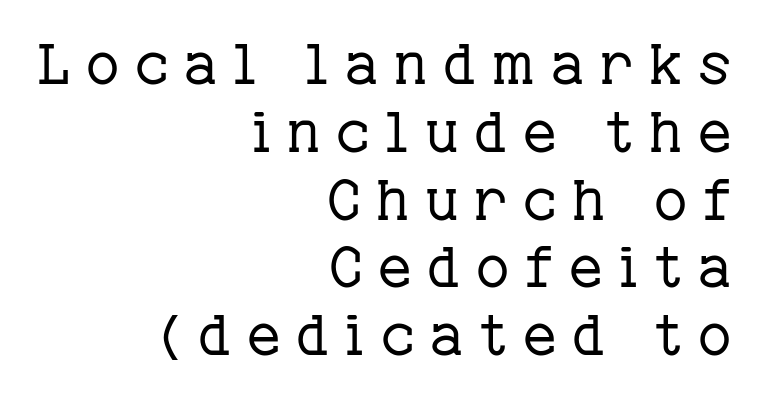
Nope, not italic — everything's standing straight. Does the type have serifs? Yes, each stem ends in a small foot. This sample has the flowing, uneven cadence of proportional lettering. Anything drawn beneath the words? Only blank space. Is the letter spacing exaggerated? Yes — the characters are pushed far apart. Does the copy run flush right? Yes — the right margin is perfectly even.
